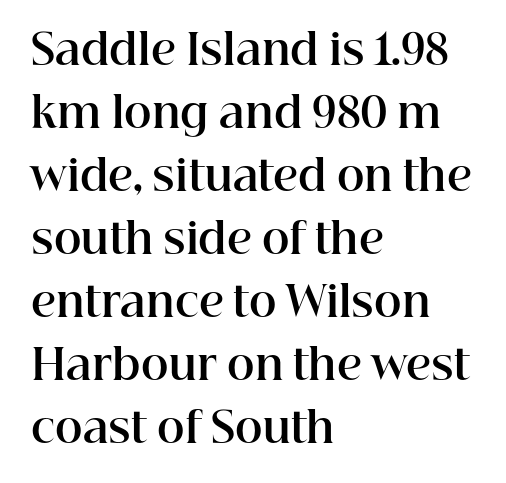
Q: Is the text bold? A: Yes.
Q: Is the text italic (slanted)? A: No, it is upright.
Q: Is the typeface a serif or a sans-serif typeface? A: Serif.
Q: Is the text underlined? A: No.
Q: How is the paragraph aligned? A: Left-aligned.
Q: Is the spacing between letters normal or unusually wide? A: Normal.
Q: Is the spacing between lines tight, normal or loose? A: Normal.
Q: Width (condensed, normal, or wide)? A: Normal.
Q: Stroke contrast? A: High.
Q: x-height? A: Medium.
Q: Monospaced? A: No.
